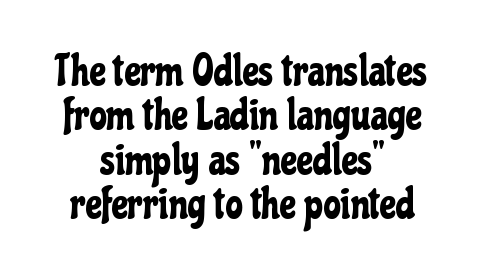
Spacing verdict: proportional, widths tailored to each character. Rendered with straight, roman letterforms. The designer went with a sans here, leaving each stem footless. A bare baseline throughout the passage.
